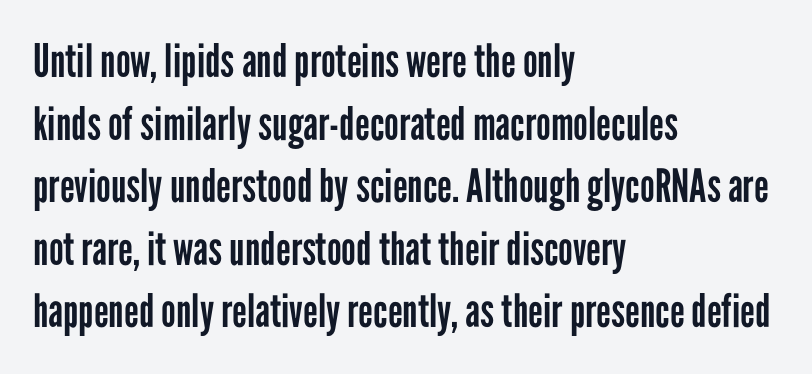
Q: Is the text bold? A: No.
Q: Is the text italic (slanted)? A: No, it is upright.
Q: Is the typeface a serif or a sans-serif typeface? A: Sans-serif.
Q: Is the text underlined? A: No.
Q: How is the paragraph aligned? A: Left-aligned.
Q: Is the spacing between letters normal or unusually wide? A: Normal.
Q: Is the spacing between lines tight, normal or loose? A: Normal.
Q: Width (condensed, normal, or wide)? A: Condensed.
Q: Stroke contrast? A: Low.
Q: x-height? A: Medium.
Q: Monospaced? A: No.
